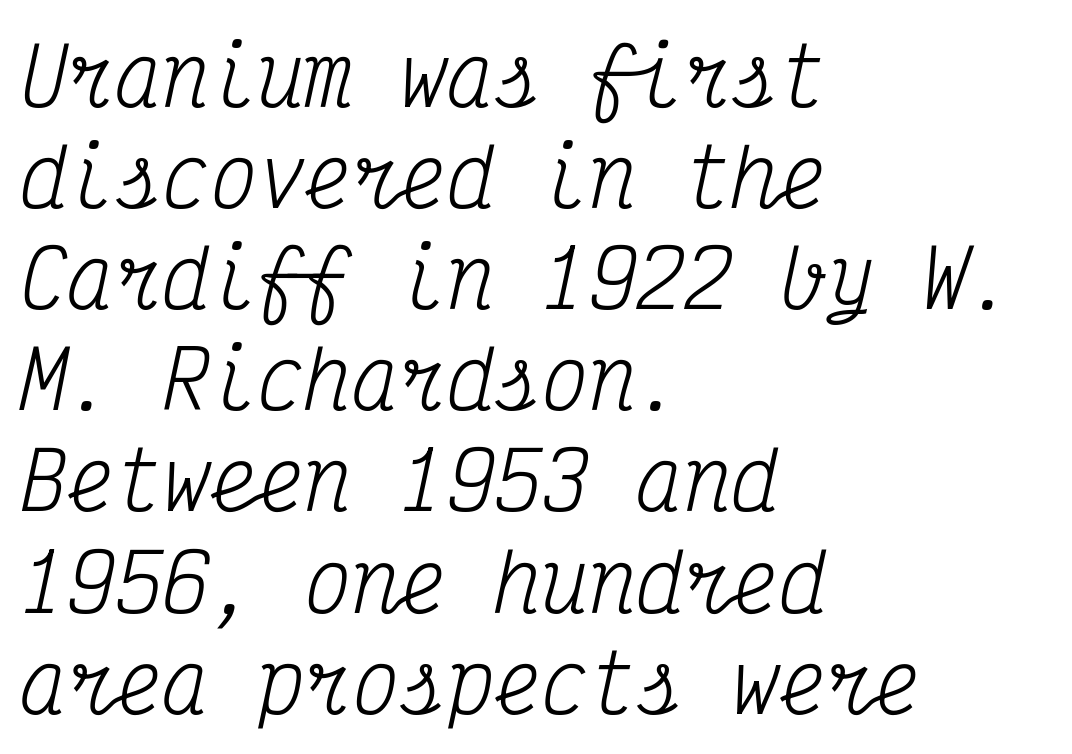
Q: Is the text bold? A: No.
Q: Is the text italic (slanted)? A: Yes, it leans right by about 12 degrees.
Q: Is the typeface a serif or a sans-serif typeface? A: Serif.
Q: Is the text underlined? A: No.
Q: How is the paragraph aligned? A: Left-aligned.
Q: Is the spacing between letters normal or unusually wide? A: Normal.
Q: Is the spacing between lines tight, normal or loose? A: Normal.
Q: Width (condensed, normal, or wide)? A: Condensed.
Q: Stroke contrast? A: Medium.
Q: x-height? A: Medium.
Q: Monospaced? A: Yes.
